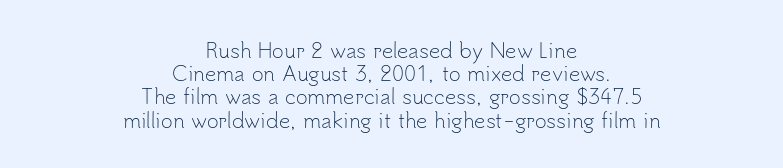
Stroke thickness stays within the range of a standard reading face or lighter. How are the letters spaced? Ordinarily, with no added tracking. Compared with a flush-left layout, this one balances lines on the center instead. Posture: upright roman.
